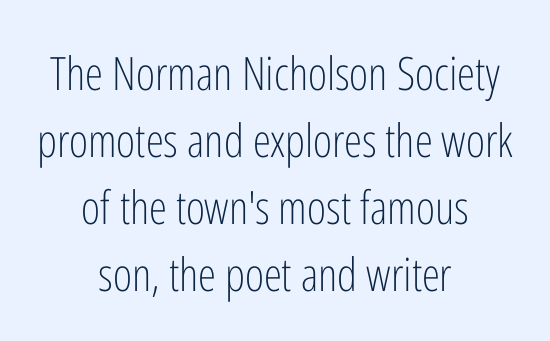
{"serif": "no", "italic": "no", "bold": "no", "weight": "light", "width": "condensed", "stroke_contrast": "low", "x_height": "medium", "monospaced": "no", "underline": "no", "align": "center", "line_spacing": "normal", "line_spacing_ratio": 1.46, "letter_spacing": "normal", "letter_spacing_em": 0.0, "glyph_px": 46}
